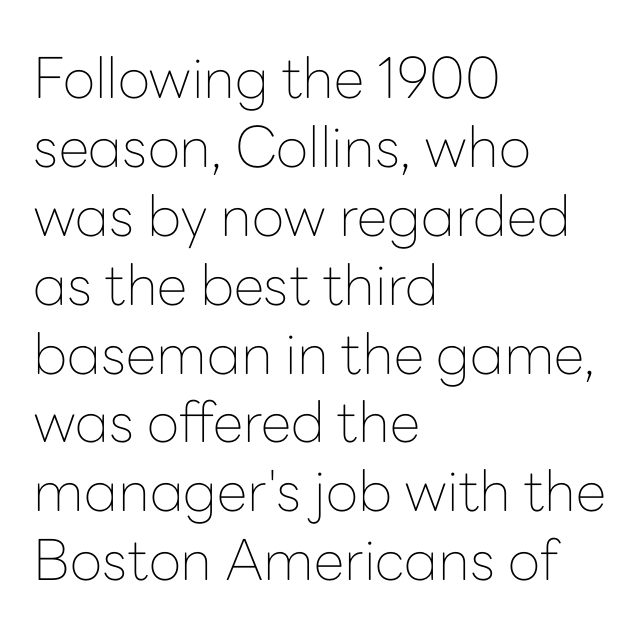
Q: Is the text bold? A: No.
Q: Is the text italic (slanted)? A: No, it is upright.
Q: Is the typeface a serif or a sans-serif typeface? A: Sans-serif.
Q: Is the text underlined? A: No.
Q: How is the paragraph aligned? A: Left-aligned.
Q: Is the spacing between letters normal or unusually wide? A: Normal.
Q: Width (condensed, normal, or wide)? A: Normal.
Q: Stroke contrast? A: Low.
Q: x-height? A: Medium.
Q: Monospaced? A: No.
